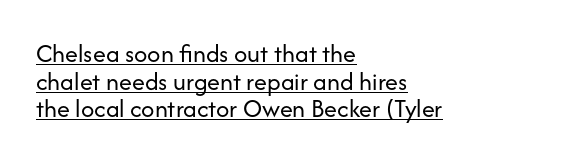
Q: Is the text bold? A: No.
Q: Is the text italic (slanted)? A: No, it is upright.
Q: Is the text underlined? A: Yes.
Q: How is the paragraph aligned? A: Left-aligned.
Q: Is the spacing between letters normal or unusually wide? A: Normal.
Q: Is the spacing between lines tight, normal or loose? A: Tight.
